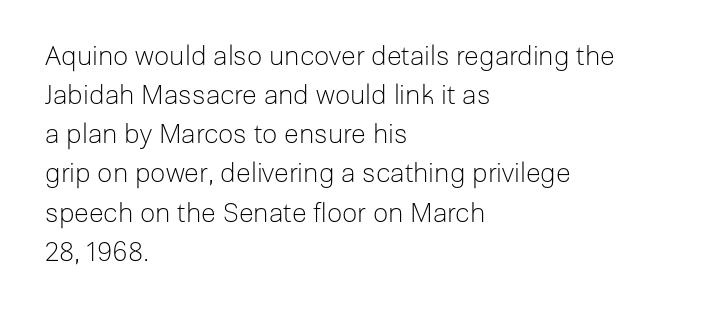
Default kerning and tracking; the words read as compact shapes. No heavy texture on the line: the type isn't bold. A roman cut, with each character standing at attention. Notice how the passage keeps a crisp vertical edge on the left only. Bare-footed words on every line.
